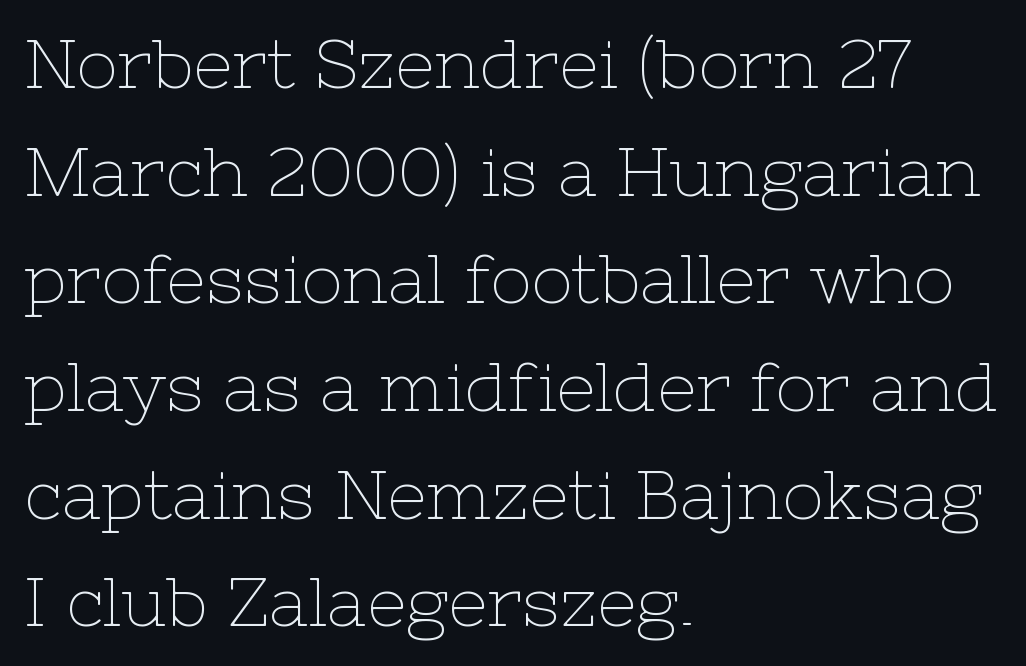
Q: Is the text bold? A: No.
Q: Is the text italic (slanted)? A: No, it is upright.
Q: Is the typeface a serif or a sans-serif typeface? A: Serif.
Q: Is the text underlined? A: No.
Q: How is the paragraph aligned? A: Left-aligned.
Q: Is the spacing between letters normal or unusually wide? A: Normal.
Q: Is the spacing between lines tight, normal or loose? A: Normal.
Q: Width (condensed, normal, or wide)? A: Normal.
Q: Stroke contrast? A: Low.
Q: x-height? A: Medium.
Q: Monospaced? A: No.
